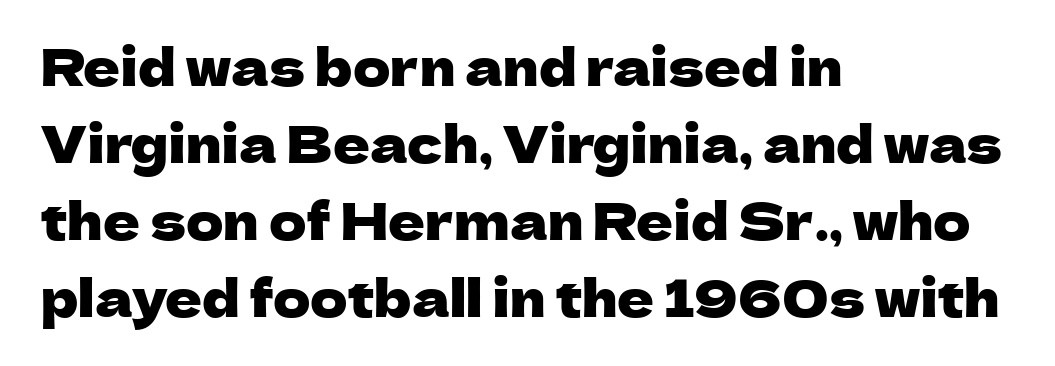
The typography opts for an upright posture over an oblique one. The rag falls on the right side of this text block. The face used here is a sans, in the tradition of grotesques and geometrics. Type without underlining. Inter-character spacing is left at the font's built-in metrics.
